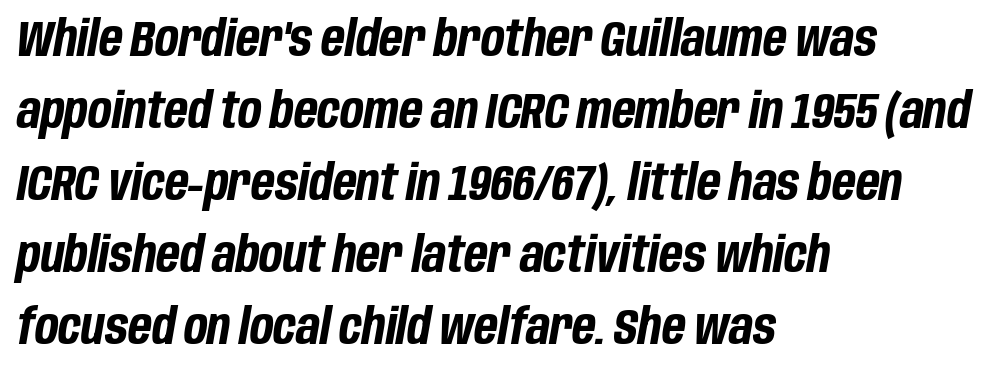
{"italic": "yes", "lean": "right", "slant_degrees": 10, "bold": "yes", "weight": "bold", "width": "condensed", "stroke_contrast": "low", "x_height": "large", "monospaced": "no", "underline": "no", "align": "left", "line_spacing": "normal", "line_spacing_ratio": 1.47, "letter_spacing": "normal", "letter_spacing_em": 0.0, "glyph_px": 49}
